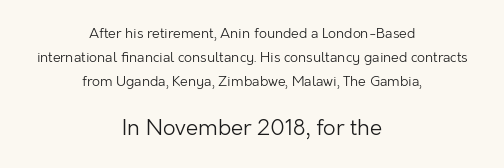
In terms of letterspacing, this is plain default setting. Plain, unruled lines of type. The strokes carry an ordinary text weight at most. The setting favours the middle, as headings and verse often do. Character size in the trailing block exceeds that of the leading block. Notice how the stems are strictly vertical — no italics here.
